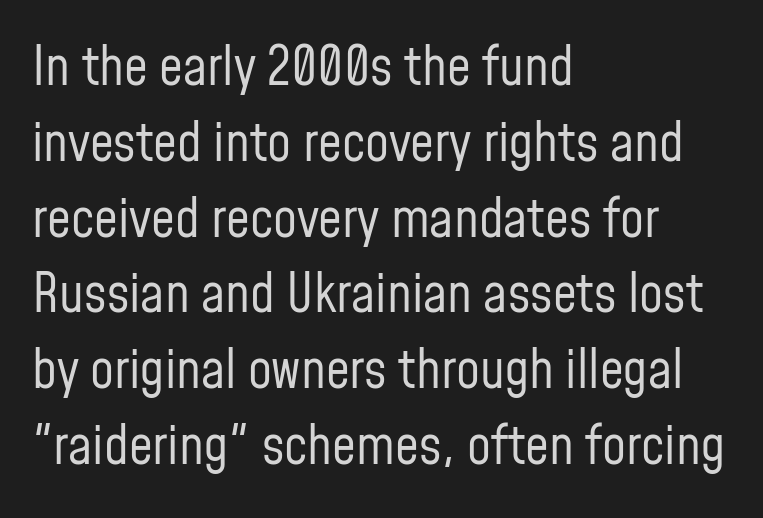
The image shows 53 px regular-weight, condensed sans-serif type, upright; set left-aligned, normal line spacing (1.43x), normal letter spacing, not underlined; low stroke contrast and a medium x-height.
